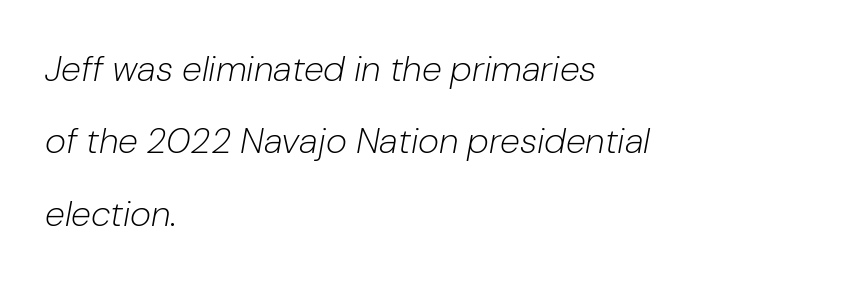
{"italic": "yes", "lean": "right", "slant_degrees": 10, "bold": "no", "weight": "light", "width": "normal", "stroke_contrast": "low", "x_height": "medium", "monospaced": "no", "underline": "no", "align": "left", "line_spacing": "loose", "line_spacing_ratio": 2.01, "letter_spacing": "normal", "letter_spacing_em": 0.0, "glyph_px": 36}
